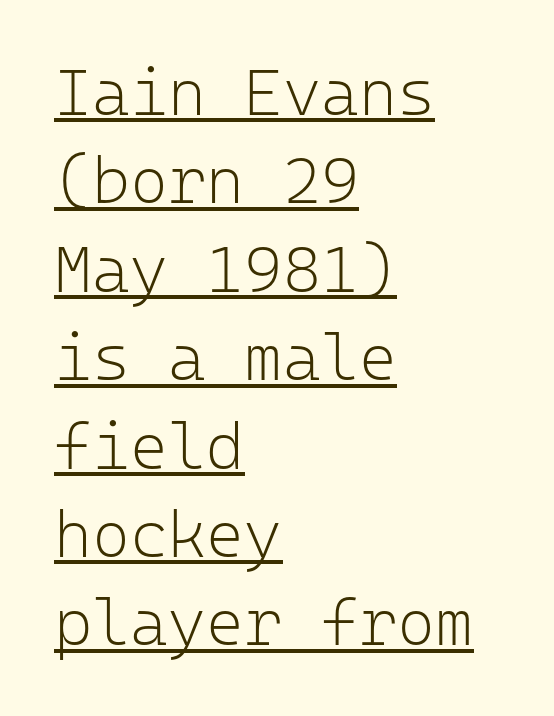
Caption: face not bold, strokes unweighted. Ordinary non-slanted type is in use. Beneath each row of characters lies a ruled line. This block has exactly the height ordinary leading produces. You could count columns in this text — the font is strictly monospaced.
